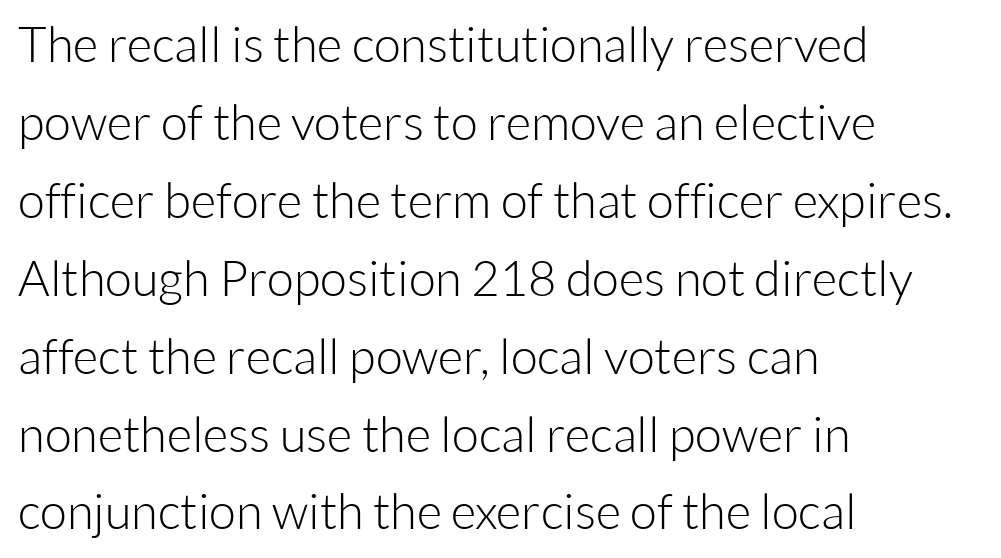
The image shows 49 px light sans-serif type, upright; set left-aligned, normal line spacing (1.59x), normal letter spacing, not underlined; low stroke contrast and a medium x-height.
